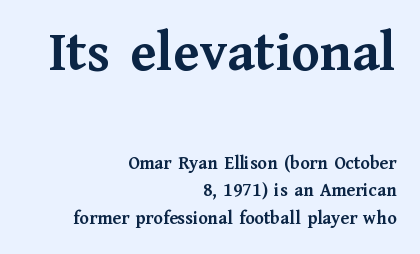
Q: Is the text bold? A: Yes.
Q: Is the text italic (slanted)? A: No, it is upright.
Q: Is the typeface a serif or a sans-serif typeface? A: Serif.
Q: Is the text underlined? A: No.
Q: How is the paragraph aligned? A: Right-aligned.
Q: Is the spacing between letters normal or unusually wide? A: Normal.
Q: Is the spacing between lines tight, normal or loose? A: Normal.
Q: Which block of text is set in a larger size, the first (top) or the second (bottom)? A: The first (top) one.
Q: Width (condensed, normal, or wide)? A: Normal.
Q: Stroke contrast? A: Medium.
Q: x-height? A: Medium.
Q: Monospaced? A: No.
